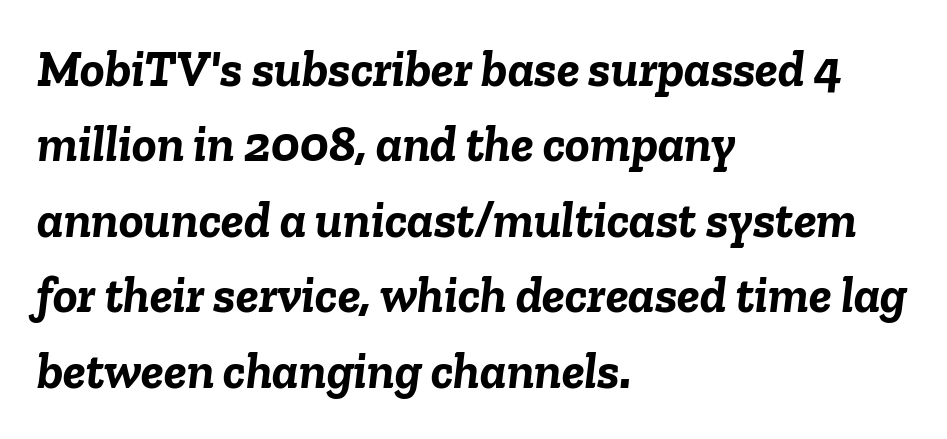
The image shows 51 px semibold type, italic (leaning right); set left-aligned, normal line spacing (1.48x), normal letter spacing, not underlined; low stroke contrast and a medium x-height.
